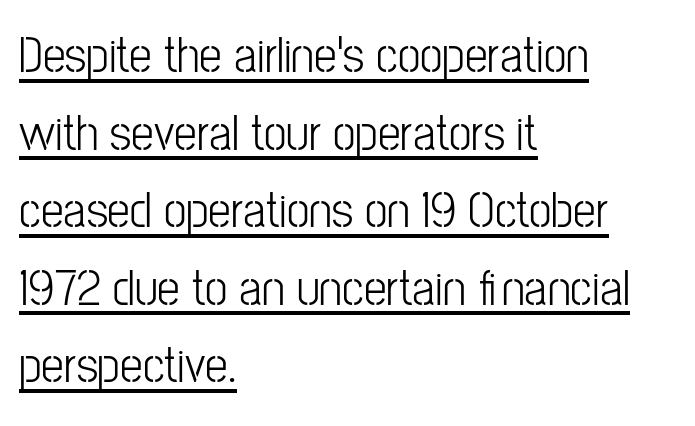
All the whitespace from short lines collects on the right. Students, observe the line beneath the letters — that is underlining. Tall strokes in this sample are plumb rather than angled. Spacing verdict: proportional, widths tailored to each character. Compared with a typical body face, this is equally light or lighter still. Notice how descenders clear the ascenders below comfortably — that's standard leading.
